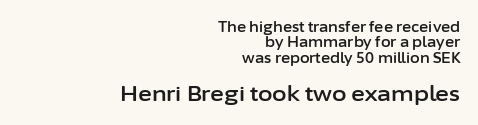
{"italic": "no", "underline": "no", "align": "right", "line_spacing": "tight", "line_spacing_ratio": 1.1, "letter_spacing": "normal", "letter_spacing_em": 0.0, "larger_block": "second", "size_ratio": 1.5, "glyph_px": 21}
